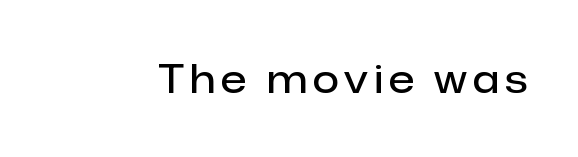
{"serif": "no", "italic": "no", "bold": "semi", "weight": "semibold", "width": "normal", "stroke_contrast": "low", "x_height": "medium", "monospaced": "no", "underline": "no", "glyph_px": 38}
